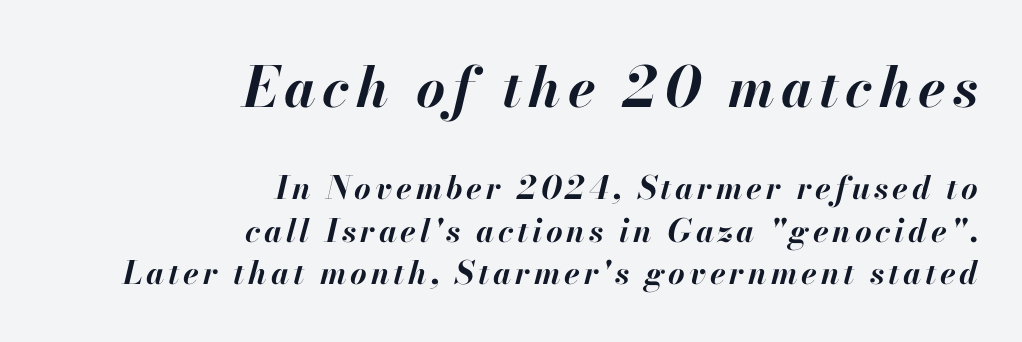
The specimen reads as italic at a glance. Horizontal bands of white between lines are of average thickness. The characters look thick and weighty, a clear bold. Here the first block reads like a headline and the second like body copy. If you drew a ruler down the right edge, every line would touch it.
